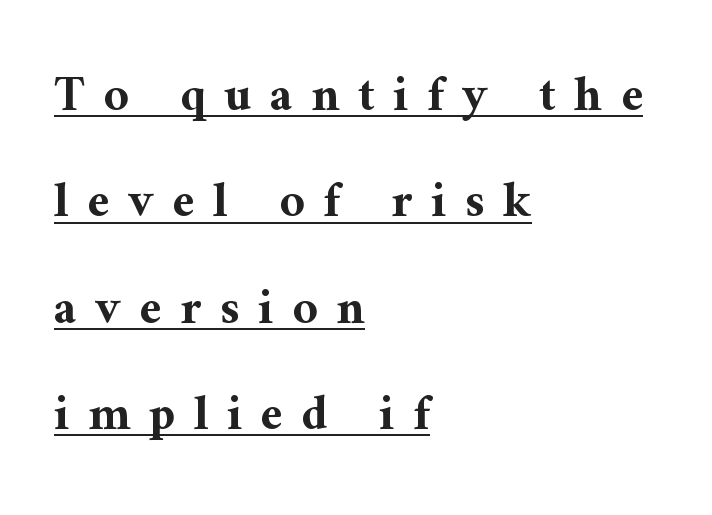
This rendering employs a face with finishing strokes, i.e., a serif. Leading: increased. Unlike italic type, these characters show no tilt at all. Has an underline been added? It has.
